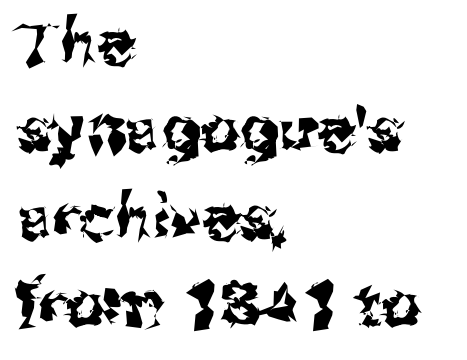
The image shows 62 px sans-serif type, upright; set left-aligned, normal line spacing (1.41x), normal letter spacing, not underlined; medium stroke contrast and a medium x-height.
